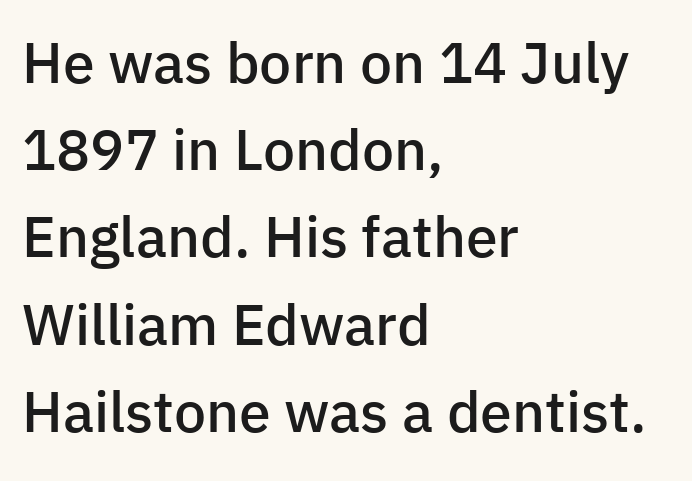
The image shows 57 px semibold sans-serif type, upright; set left-aligned, normal line spacing (1.53x), normal letter spacing, not underlined; low stroke contrast and a medium x-height.
